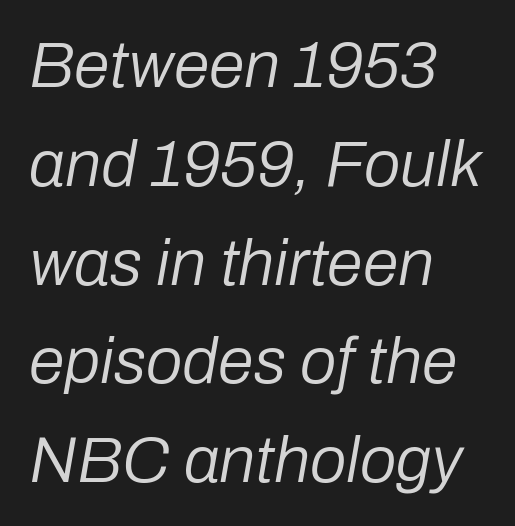
The image shows 65 px regular-weight type, italic (leaning right); set left-aligned, normal line spacing (1.52x), normal letter spacing, not underlined; low stroke contrast and a medium x-height.
